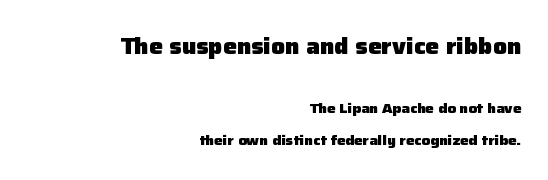
{"italic": "no", "bold": "yes", "underline": "no", "align": "right", "line_spacing": "loose", "line_spacing_ratio": 2.26, "letter_spacing": "normal", "letter_spacing_em": 0.0, "larger_block": "first", "size_ratio": 1.64, "glyph_px": 23}
